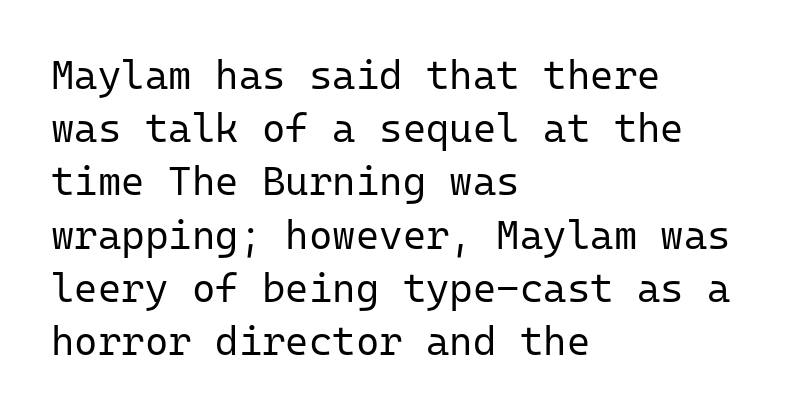
Q: Is the text bold? A: No.
Q: Is the text italic (slanted)? A: No, it is upright.
Q: Is the typeface a serif or a sans-serif typeface? A: Sans-serif.
Q: Is the text underlined? A: No.
Q: How is the paragraph aligned? A: Left-aligned.
Q: Is the spacing between letters normal or unusually wide? A: Normal.
Q: Is the spacing between lines tight, normal or loose? A: Normal.
Q: Width (condensed, normal, or wide)? A: Normal.
Q: Stroke contrast? A: Low.
Q: x-height? A: Medium.
Q: Monospaced? A: Yes.
